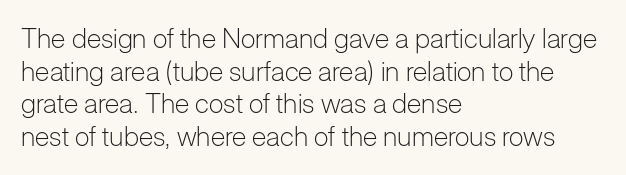
Q: Is the text bold? A: No.
Q: Is the text italic (slanted)? A: No, it is upright.
Q: Is the text underlined? A: No.
Q: How is the paragraph aligned? A: Left-aligned.
Q: Is the spacing between letters normal or unusually wide? A: Normal.
